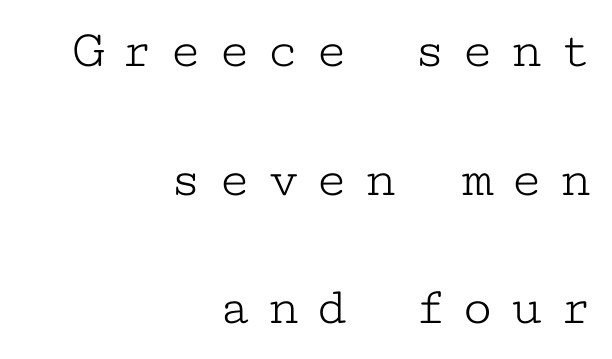
{"serif": "yes", "italic": "no", "bold": "no", "weight": "light", "width": "wide", "stroke_contrast": "low", "x_height": "medium", "monospaced": "yes", "underline": "no", "align": "right", "line_spacing": "loose", "line_spacing_ratio": 2.34, "letter_spacing": "wide", "letter_spacing_em": 0.28, "glyph_px": 55}
